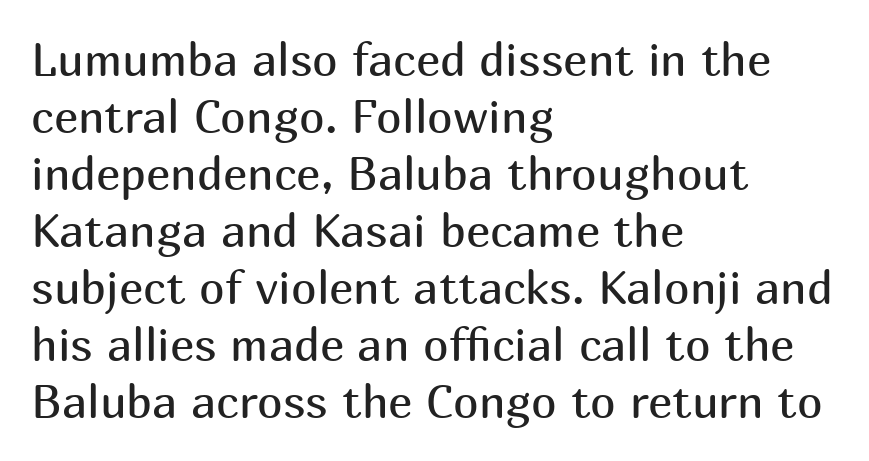
Q: Is the text bold? A: No.
Q: Is the text italic (slanted)? A: No, it is upright.
Q: Is the typeface a serif or a sans-serif typeface? A: Sans-serif.
Q: Is the text underlined? A: No.
Q: How is the paragraph aligned? A: Left-aligned.
Q: Is the spacing between letters normal or unusually wide? A: Normal.
Q: Width (condensed, normal, or wide)? A: Normal.
Q: Stroke contrast? A: Medium.
Q: x-height? A: Medium.
Q: Monospaced? A: No.
